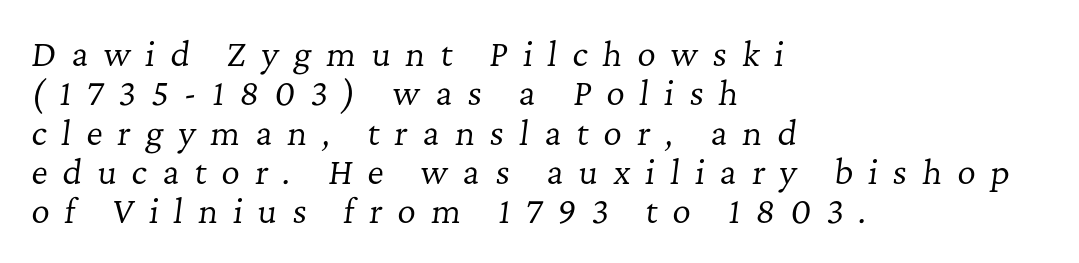
Q: Is the text bold? A: No.
Q: Is the text italic (slanted)? A: Yes, it leans right by about 7 degrees.
Q: Is the typeface a serif or a sans-serif typeface? A: Serif.
Q: Is the text underlined? A: No.
Q: How is the paragraph aligned? A: Left-aligned.
Q: Is the spacing between letters normal or unusually wide? A: Unusually wide.
Q: Width (condensed, normal, or wide)? A: Normal.
Q: Stroke contrast? A: Low.
Q: x-height? A: Medium.
Q: Monospaced? A: No.
